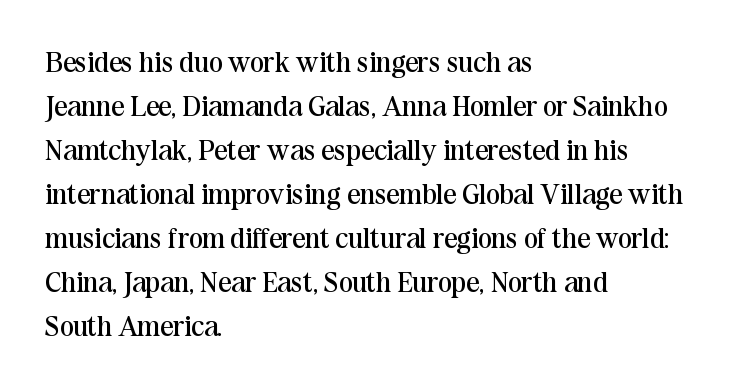
Designer's note — italics off, roman on. Regarding serifs, this sample has them. Inter-character spacing is left at the font's built-in metrics. These lines sit exactly where default settings would place them. Proportional: the letters do not fall into vertical columns. Heft: none added — not bold.
